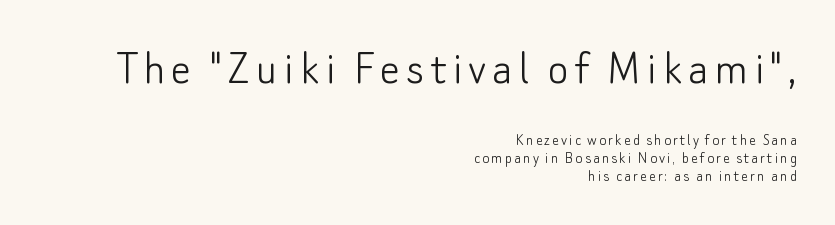
The image shows 50 px light sans-serif type, upright; set right-aligned, tight line spacing (1.03x), not underlined; the first (top) block is 2.94x larger; low stroke contrast and a small x-height.
